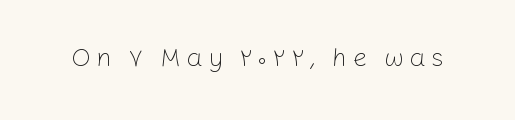
Q: Is the text bold? A: No.
Q: Is the text italic (slanted)? A: No, it is upright.
Q: Is the text underlined? A: No.
Q: Is the spacing between letters normal or unusually wide? A: Unusually wide.
